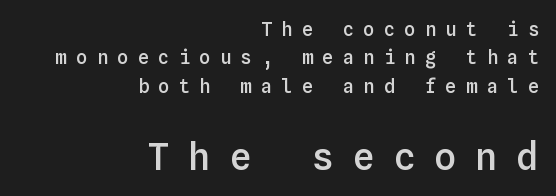
{"italic": "no", "bold": "semi", "weight": "semibold", "width": "normal", "stroke_contrast": "low", "x_height": "medium", "monospaced": "yes", "underline": "no", "align": "right", "line_spacing": "normal", "line_spacing_ratio": 1.5, "letter_spacing": "wide", "letter_spacing_em": 0.48, "larger_block": "second", "size_ratio": 2.0, "glyph_px": 38}
